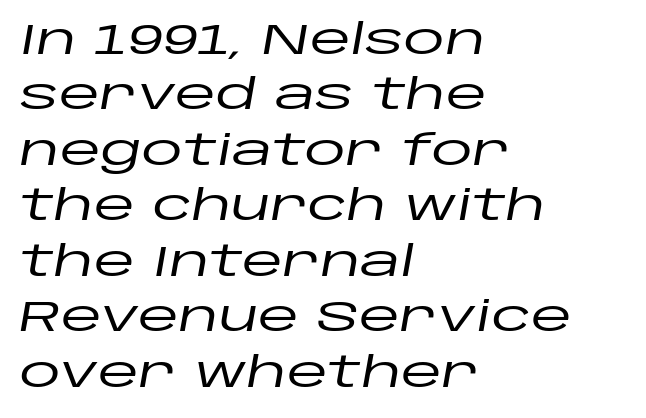
The image shows 42 px wide type, italic (leaning right); set left-aligned, normal line spacing (1.32x), normal letter spacing, not underlined; low stroke contrast and a large x-height.
